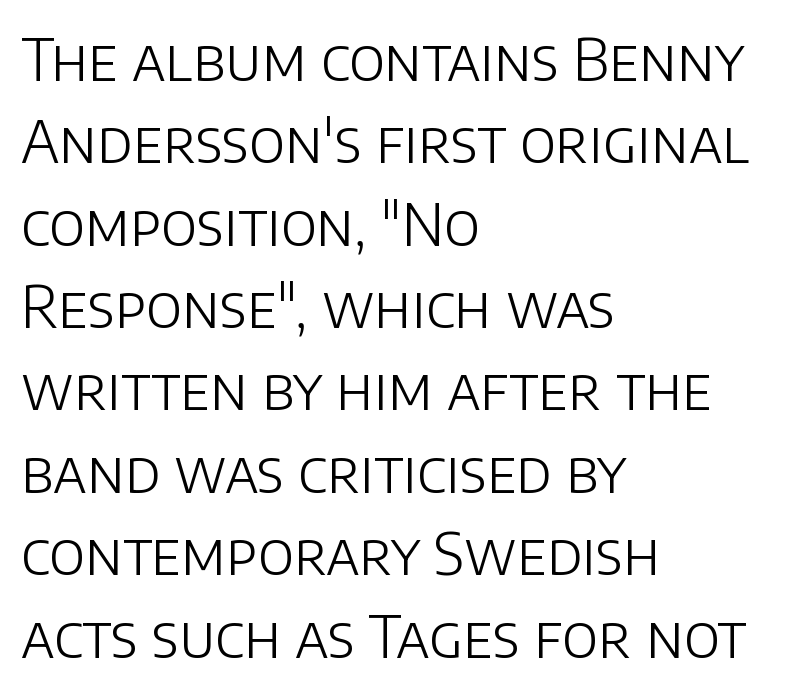
{"serif": "no", "italic": "no", "bold": "no", "weight": "light", "width": "normal", "stroke_contrast": "low", "x_height": "large", "monospaced": "no", "underline": "no", "align": "left", "line_spacing": "normal", "line_spacing_ratio": 1.42, "letter_spacing": "normal", "letter_spacing_em": 0.0, "glyph_px": 58}
